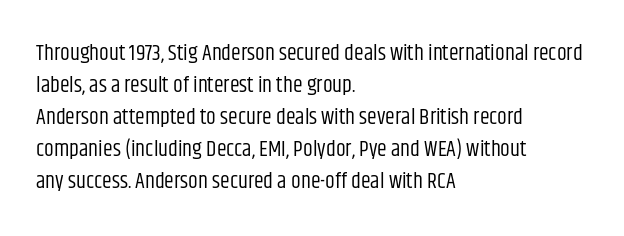
Weight: in the light-to-regular range. These lines keep a tight, regular rhythm from letter to letter. Any mark beneath the type? The region is blank. Left-aligned paragraph, ragged on the right. If you drew a line through each stem, it would be perfectly vertical. Honestly, the row spacing looks completely unremarkable.
